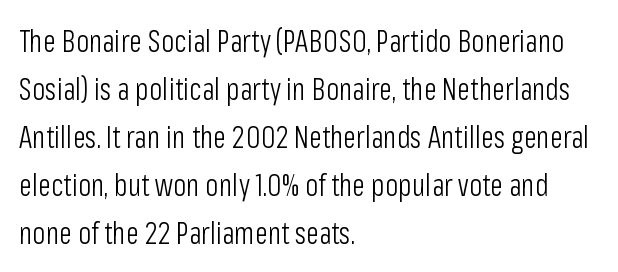
The rendering uses natural spacing where letterforms have individual widths. This reads as an unemphasized weight, regular at the heaviest. This sample is left-justified, so line endings fall wherever the words run out. Tracking value appears to be zero — textbook default spacing. Each new line begins a customary step beneath the previous one. Do the letters lean? They stand straight.
